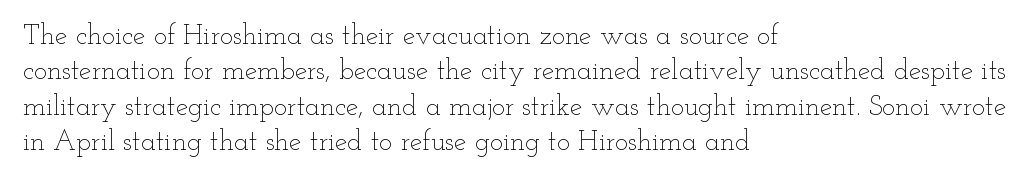
{"italic": "no", "bold": "no", "weight": "thin", "width": "wide", "stroke_contrast": "low", "x_height": "small", "monospaced": "no", "underline": "no", "align": "left", "line_spacing": "normal", "line_spacing_ratio": 1.26, "letter_spacing": "normal", "letter_spacing_em": 0.0, "glyph_px": 28}
